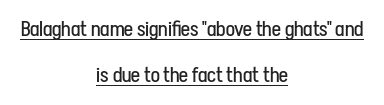
{"italic": "no", "bold": "no", "underline": "yes", "align": "center", "line_spacing": "loose", "line_spacing_ratio": 2.2, "letter_spacing": "normal", "letter_spacing_em": 0.0, "glyph_px": 21}
